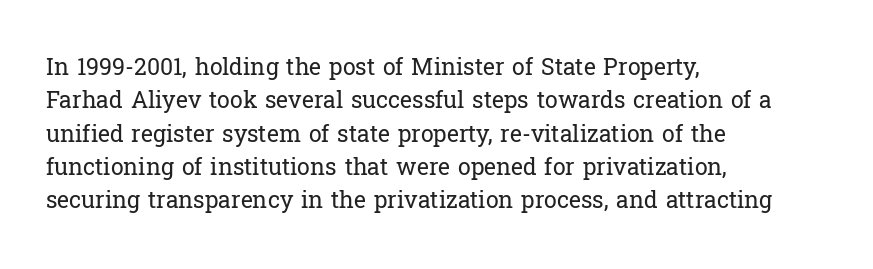
The image shows 23 px text type, upright; set left-aligned, normal line spacing (1.45x), normal letter spacing, not underlined.
